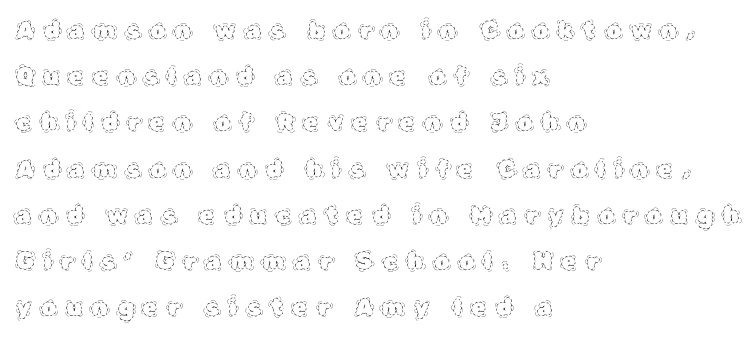
{"italic": "no", "bold": "no", "underline": "no", "align": "left", "line_spacing": "loose", "line_spacing_ratio": 2.01, "letter_spacing": "wide", "letter_spacing_em": 0.45, "glyph_px": 23}
